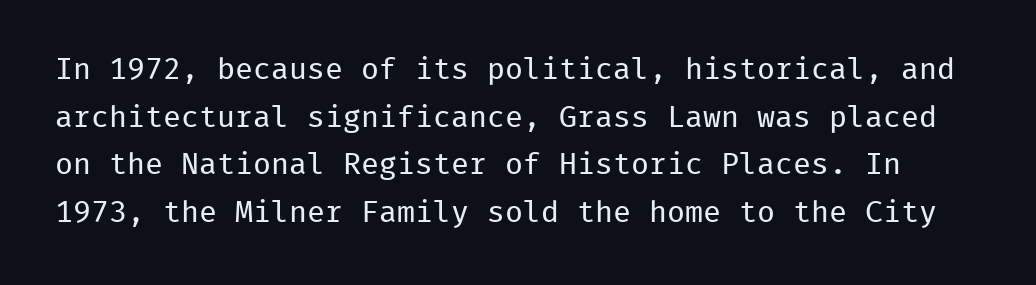
{"serif": "no", "italic": "no", "bold": "no", "weight": "regular", "width": "normal", "stroke_contrast": "low", "x_height": "medium", "monospaced": "yes", "underline": "no", "line_spacing": "normal", "line_spacing_ratio": 1.59, "letter_spacing": "normal", "letter_spacing_em": 0.0, "glyph_px": 30}
